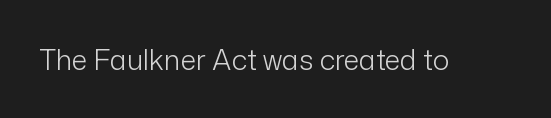
The letters stand straight up with perfectly vertical stems. Decoration check: the copy has no underline. Weight: not bold — regular or lighter. Letter spacing: default.
